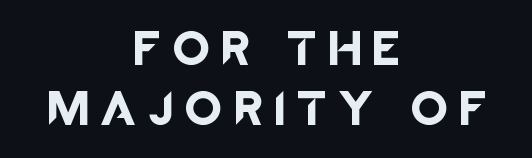
Q: Is the text italic (slanted)? A: No, it is upright.
Q: Is the typeface a serif or a sans-serif typeface? A: Sans-serif.
Q: Is the text underlined? A: No.
Q: How is the paragraph aligned? A: Centered.
Q: Is the spacing between letters normal or unusually wide? A: Unusually wide.
Q: Is the spacing between lines tight, normal or loose? A: Normal.
Q: Width (condensed, normal, or wide)? A: Normal.
Q: Stroke contrast? A: Low.
Q: x-height? A: Large.
Q: Monospaced? A: No.
